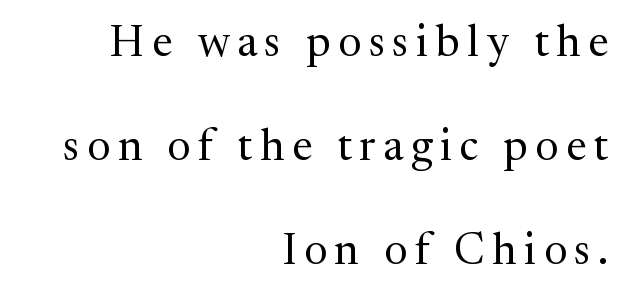
Posture: vertical. A typesetter would label this face a serif. Spacing verdict: proportional, widths tailored to each character. Counters stay open thanks to moderate or lighter strokes.
